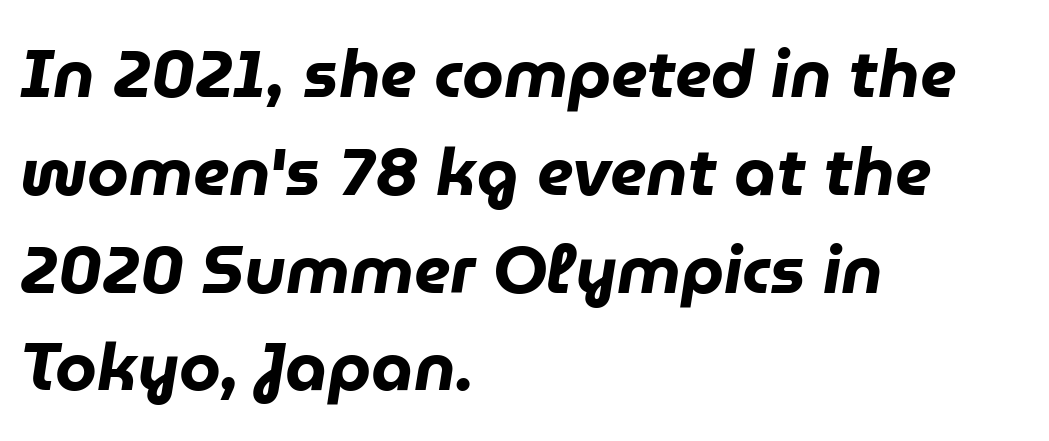
Q: Is the text bold? A: Yes.
Q: Is the text italic (slanted)? A: Yes, it leans right by about 9 degrees.
Q: Is the text underlined? A: No.
Q: How is the paragraph aligned? A: Left-aligned.
Q: Is the spacing between letters normal or unusually wide? A: Normal.
Q: Is the spacing between lines tight, normal or loose? A: Normal.
Q: Width (condensed, normal, or wide)? A: Normal.
Q: Stroke contrast? A: Low.
Q: x-height? A: Medium.
Q: Monospaced? A: No.
